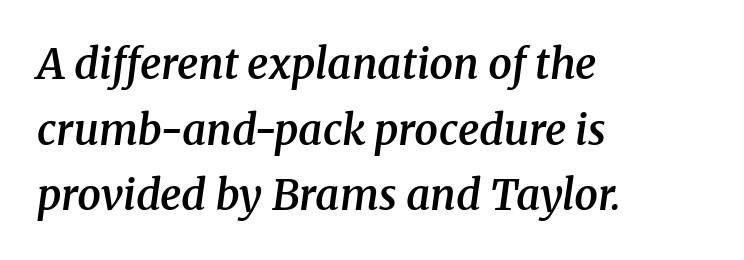
{"serif": "yes", "italic": "yes", "lean": "right", "slant_degrees": 8, "bold": "semi", "weight": "semibold", "width": "normal", "stroke_contrast": "medium", "x_height": "medium", "monospaced": "no", "underline": "no", "align": "left", "line_spacing": "normal", "line_spacing_ratio": 1.56, "letter_spacing": "normal", "letter_spacing_em": 0.0, "glyph_px": 42}
